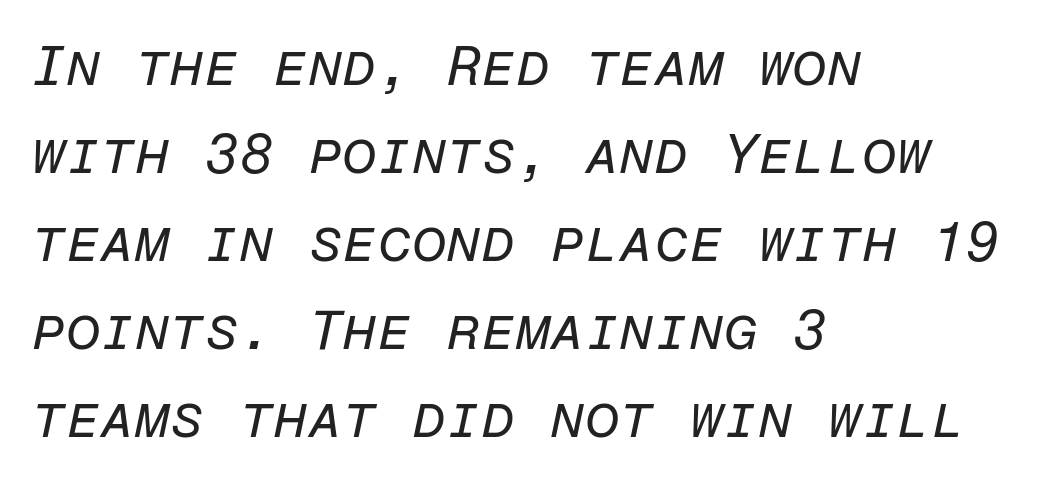
The image shows 56 px regular-weight type, italic (leaning right), monospaced; set left-aligned, normal line spacing (1.57x), normal letter spacing, not underlined; low stroke contrast and a medium x-height.
